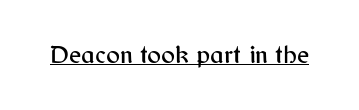
{"italic": "no", "underline": "yes", "letter_spacing": "normal", "letter_spacing_em": 0.0, "glyph_px": 26}
